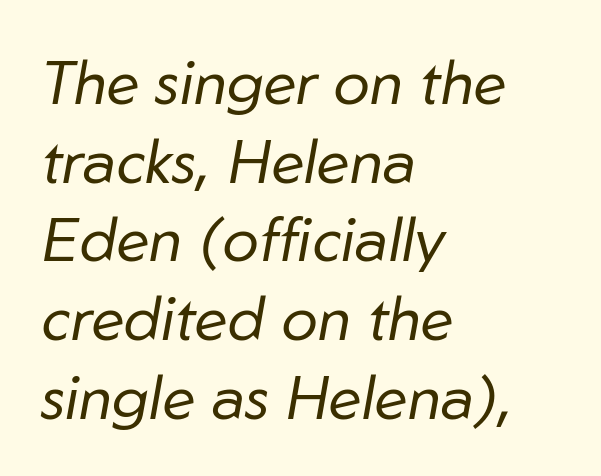
Q: Is the text bold? A: No.
Q: Is the text italic (slanted)? A: Yes, it leans right by about 10 degrees.
Q: Is the text underlined? A: No.
Q: How is the paragraph aligned? A: Left-aligned.
Q: Is the spacing between letters normal or unusually wide? A: Normal.
Q: Is the spacing between lines tight, normal or loose? A: Normal.
Q: Width (condensed, normal, or wide)? A: Normal.
Q: Stroke contrast? A: Low.
Q: x-height? A: Medium.
Q: Monospaced? A: No.
